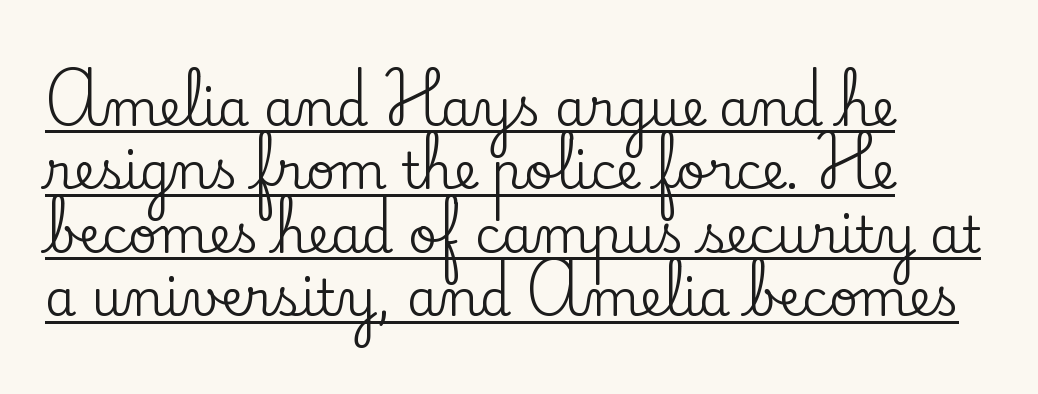
Q: Is the text italic (slanted)? A: No, it is upright.
Q: Is the typeface a serif or a sans-serif typeface? A: Serif.
Q: Is the text underlined? A: Yes.
Q: How is the paragraph aligned? A: Left-aligned.
Q: Is the spacing between letters normal or unusually wide? A: Normal.
Q: Is the spacing between lines tight, normal or loose? A: Normal.
Q: Width (condensed, normal, or wide)? A: Normal.
Q: Stroke contrast? A: Low.
Q: x-height? A: Small.
Q: Monospaced? A: No.
